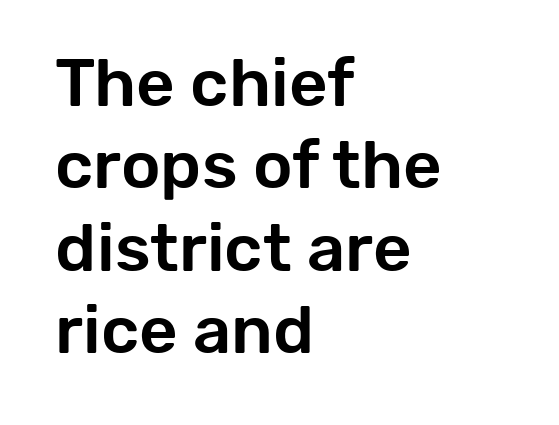
Q: Is the text italic (slanted)? A: No, it is upright.
Q: Is the typeface a serif or a sans-serif typeface? A: Sans-serif.
Q: Is the text underlined? A: No.
Q: How is the paragraph aligned? A: Left-aligned.
Q: Is the spacing between letters normal or unusually wide? A: Normal.
Q: Width (condensed, normal, or wide)? A: Normal.
Q: Stroke contrast? A: Low.
Q: x-height? A: Medium.
Q: Monospaced? A: No.
